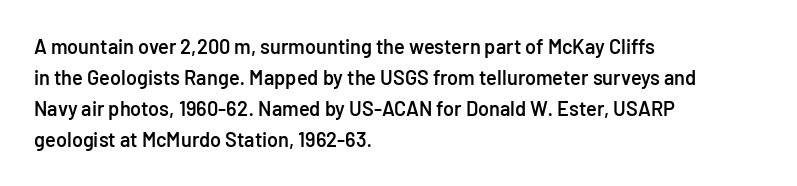
Q: Is the text bold? A: Semi-bold.
Q: Is the text italic (slanted)? A: No, it is upright.
Q: Is the text underlined? A: No.
Q: How is the paragraph aligned? A: Left-aligned.
Q: Is the spacing between letters normal or unusually wide? A: Normal.
Q: Is the spacing between lines tight, normal or loose? A: Normal.
